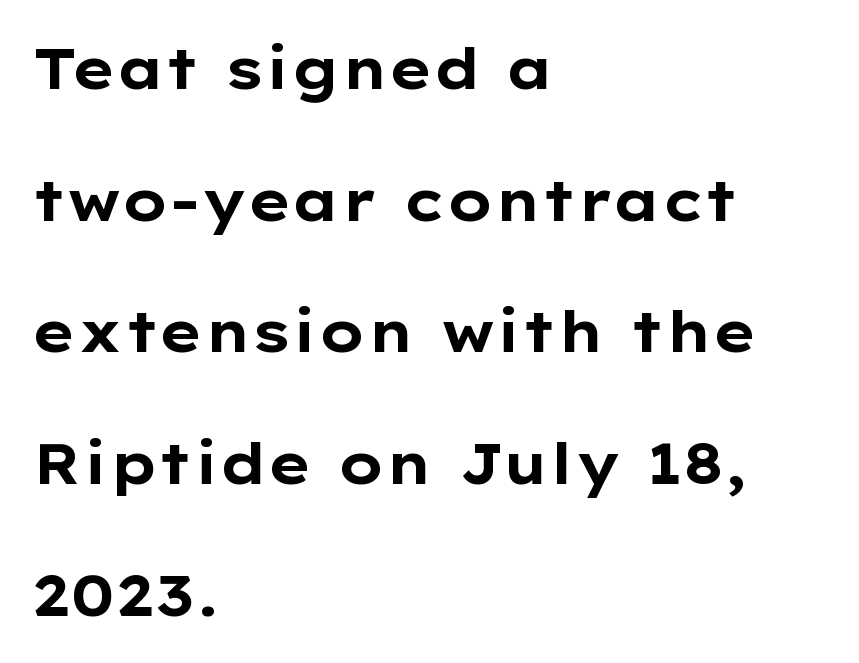
Italic: no, the glyphs are upright roman. These lines stand farther apart than default settings would place them. Default kerning and tracking; the words read as compact shapes. The typesetter chose a ragged-right arrangement here.
